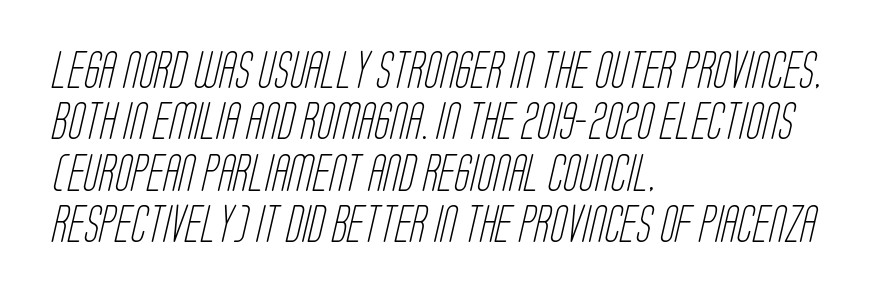
The image shows 37 px light, condensed sans-serif type; set left-aligned, normal line spacing (1.39x), normal letter spacing, not underlined; low stroke contrast and a large x-height.
